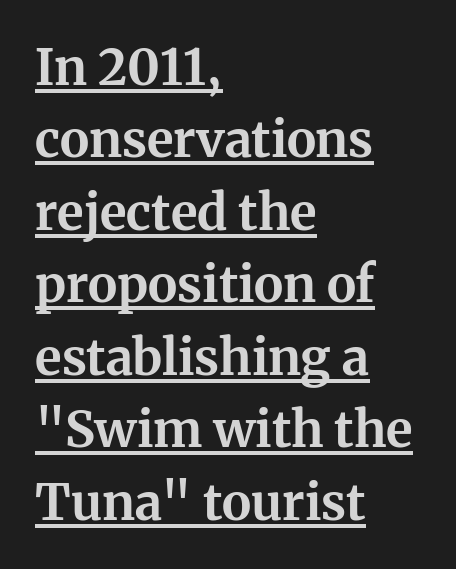
The image shows 50 px bold serif type, upright; set left-aligned, normal line spacing (1.45x), normal letter spacing, underlined; medium stroke contrast and a medium x-height.
